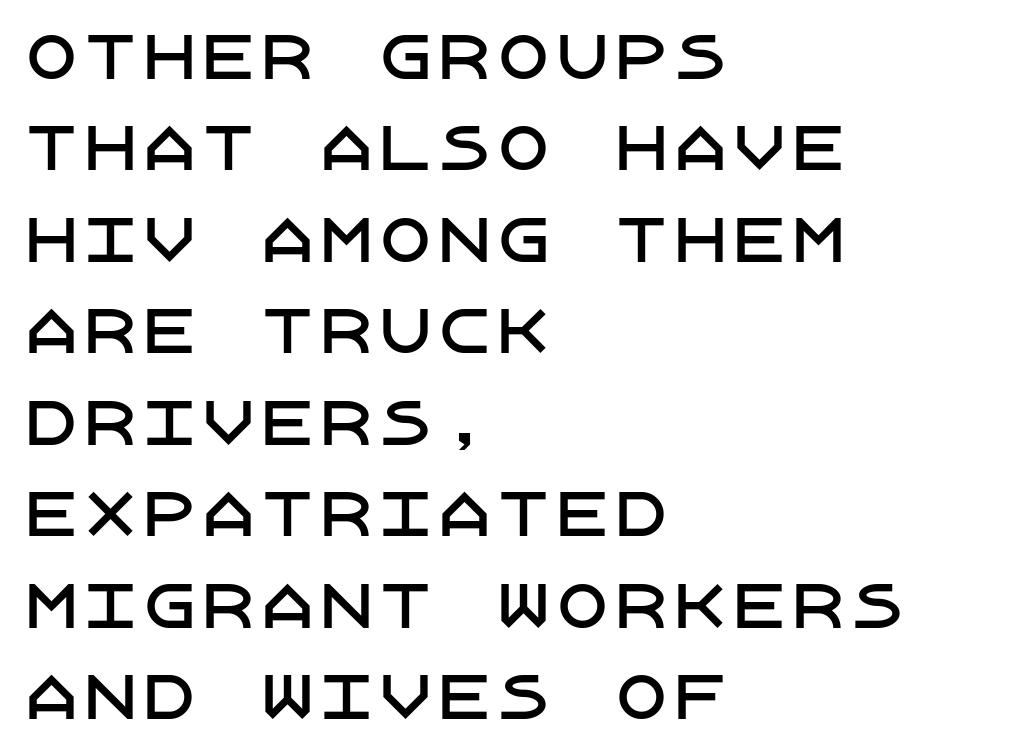
{"serif": "no", "italic": "no", "width": "normal", "stroke_contrast": "low", "x_height": "large", "underline": "no", "align": "left", "line_spacing": "normal", "line_spacing_ratio": 1.55, "letter_spacing": "normal", "letter_spacing_em": 0.0, "glyph_px": 59}
